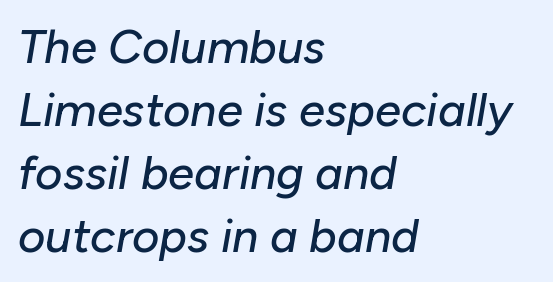
Q: Is the text italic (slanted)? A: Yes, it leans right by about 10 degrees.
Q: Is the text underlined? A: No.
Q: How is the paragraph aligned? A: Left-aligned.
Q: Is the spacing between letters normal or unusually wide? A: Normal.
Q: Is the spacing between lines tight, normal or loose? A: Normal.
Q: Width (condensed, normal, or wide)? A: Normal.
Q: Stroke contrast? A: Low.
Q: x-height? A: Medium.
Q: Monospaced? A: No.
